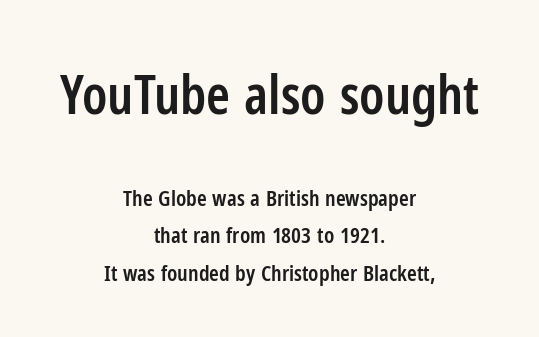
{"serif": "no", "italic": "no", "bold": "semi", "weight": "semibold", "width": "condensed", "stroke_contrast": "low", "x_height": "medium", "monospaced": "no", "underline": "no", "align": "center", "line_spacing_ratio": 1.71, "letter_spacing": "normal", "letter_spacing_em": 0.0, "larger_block": "first", "size_ratio": 2.45, "glyph_px": 54}
